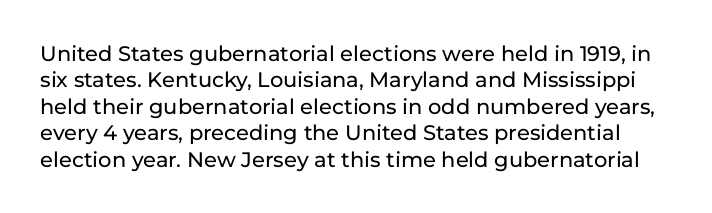
Q: Is the text italic (slanted)? A: No, it is upright.
Q: Is the text underlined? A: No.
Q: Is the spacing between letters normal or unusually wide? A: Normal.
Q: Is the spacing between lines tight, normal or loose? A: Normal.
